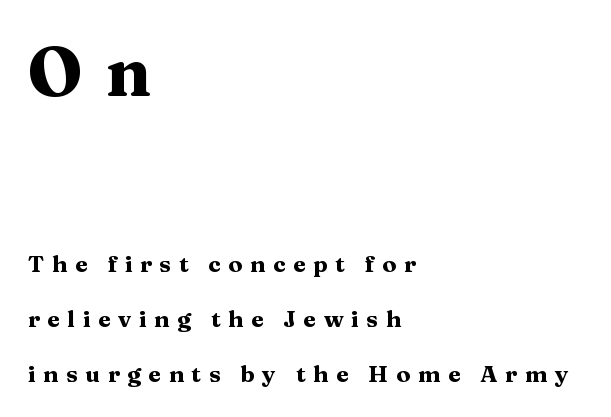
Typographically, this falls in the serif category. Strong, thick strokes mark this as bold type. Line starts are locked; line ends wander. Substantial extra tracking has been applied to these lines. If you measured baseline to baseline, you'd find a long distance. Do the characters align in a grid? No, the font is proportional.
